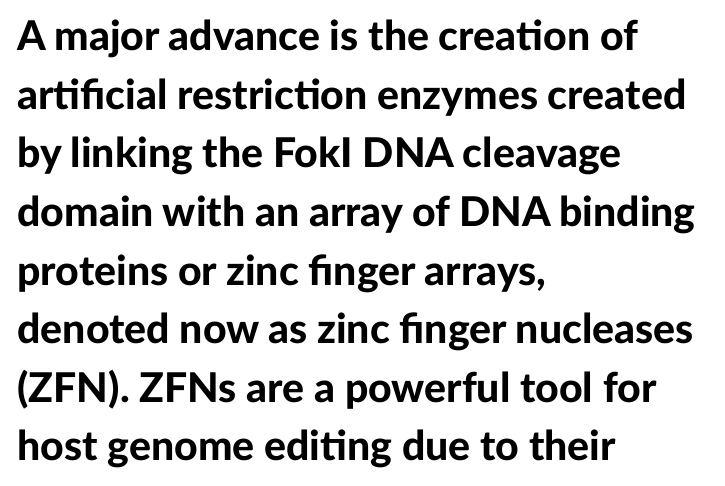
The image shows 41 px bold sans-serif type, upright; set left-aligned, normal line spacing (1.43x), normal letter spacing, not underlined; low stroke contrast and a medium x-height.
